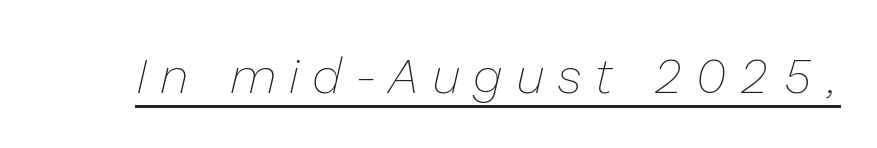
{"italic": "yes", "lean": "right", "slant_degrees": 13, "bold": "no", "weight": "thin", "width": "normal", "stroke_contrast": "low", "x_height": "medium", "monospaced": "no", "underline": "yes", "letter_spacing": "wide", "letter_spacing_em": 0.26, "glyph_px": 50}
